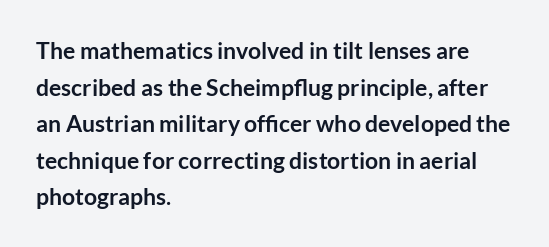
Visually the block forms a straight wall on the left and a jagged coastline on the right. The letters are bold, with thick, heavy strokes. The gap between lines stays unmarked. This sample keeps an unexceptional amount of space between lines. The horizontal fit of the characters is conventional and even. Vertical strokes here are truly vertical.
